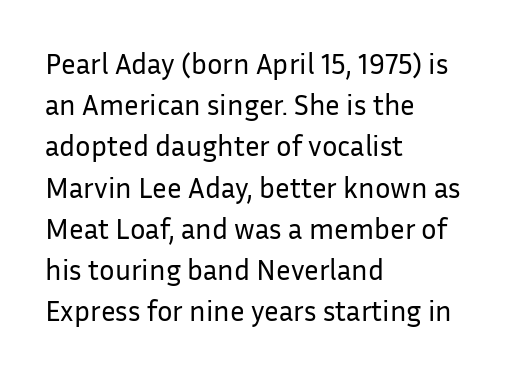
{"serif": "no", "italic": "no", "bold": "no", "weight": "regular", "width": "normal", "stroke_contrast": "low", "x_height": "medium", "monospaced": "no", "underline": "no", "align": "left", "line_spacing": "normal", "line_spacing_ratio": 1.42, "letter_spacing": "normal", "letter_spacing_em": 0.0, "glyph_px": 29}
